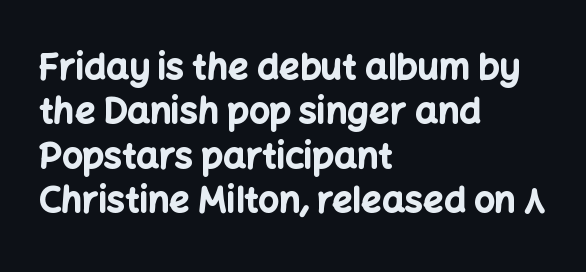
Q: Is the text bold? A: Yes.
Q: Is the text italic (slanted)? A: No, it is upright.
Q: Is the typeface a serif or a sans-serif typeface? A: Sans-serif.
Q: Is the text underlined? A: No.
Q: How is the paragraph aligned? A: Left-aligned.
Q: Is the spacing between letters normal or unusually wide? A: Normal.
Q: Width (condensed, normal, or wide)? A: Normal.
Q: Stroke contrast? A: Low.
Q: x-height? A: Medium.
Q: Monospaced? A: No.
